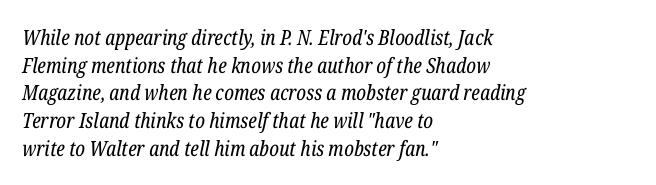
{"italic": "yes", "lean": "right", "slant_degrees": 12, "bold": "no", "underline": "no", "align": "left", "line_spacing": "normal", "line_spacing_ratio": 1.32, "letter_spacing": "normal", "letter_spacing_em": 0.0, "glyph_px": 21}
